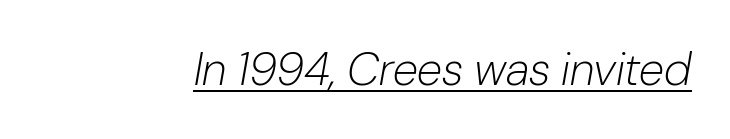
The image shows 46 px light type, italic (leaning right); set normal letter spacing, underlined; low stroke contrast and a medium x-height.
